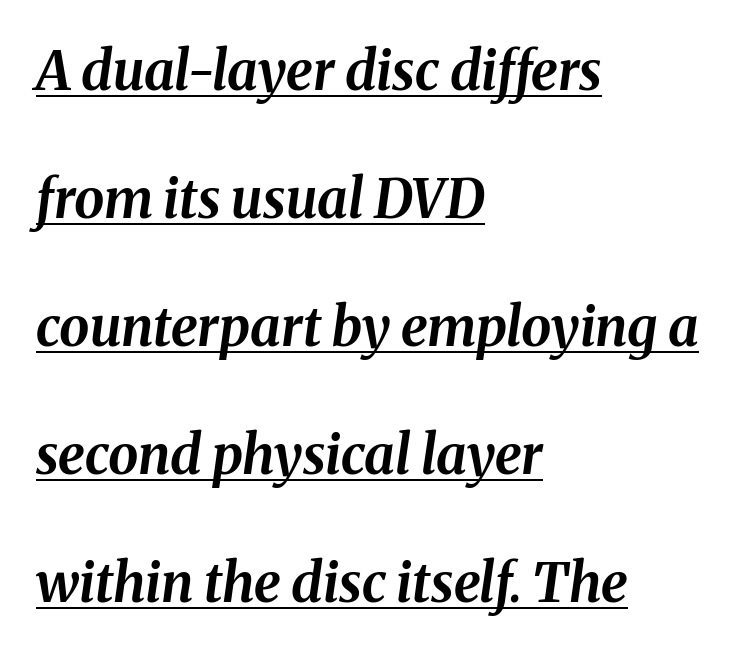
Q: Is the text bold? A: Yes.
Q: Is the text italic (slanted)? A: Yes, it leans right by about 8 degrees.
Q: Is the text underlined? A: Yes.
Q: How is the paragraph aligned? A: Left-aligned.
Q: Is the spacing between letters normal or unusually wide? A: Normal.
Q: Is the spacing between lines tight, normal or loose? A: Loose.
Q: Width (condensed, normal, or wide)? A: Normal.
Q: Stroke contrast? A: Medium.
Q: x-height? A: Medium.
Q: Monospaced? A: No.
